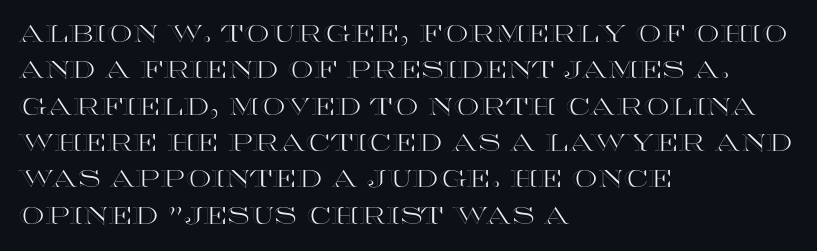
The image shows 23 px text type, upright; set left-aligned, normal line spacing (1.58x), normal letter spacing, not underlined.
